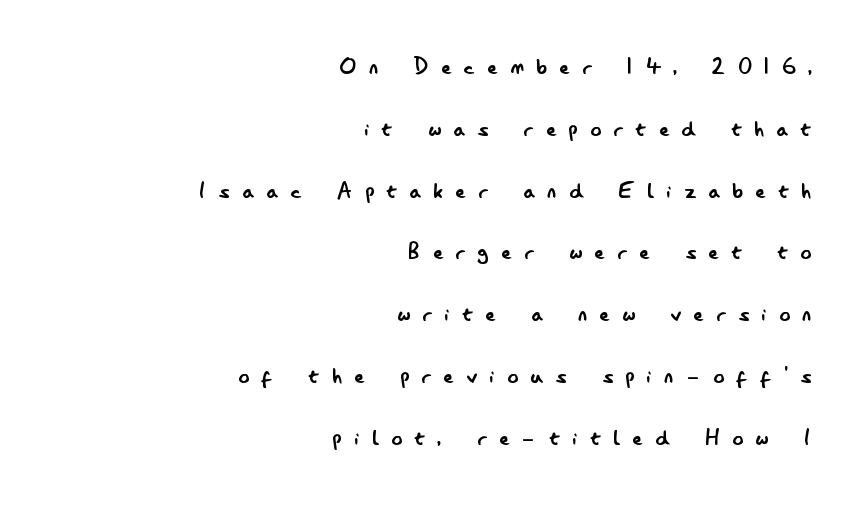
{"italic": "no", "bold": "no", "underline": "no", "align": "right", "line_spacing": "loose", "line_spacing_ratio": 2.29, "letter_spacing": "wide", "letter_spacing_em": 0.47, "glyph_px": 27}
